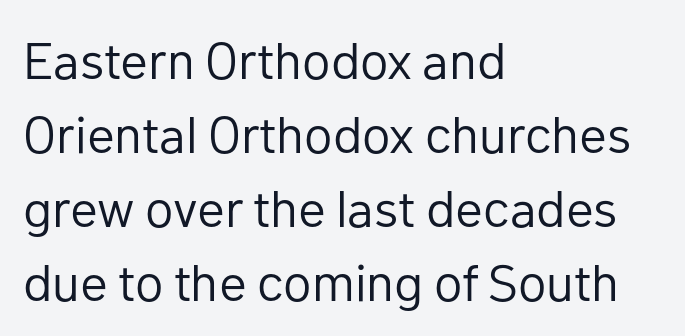
The image shows 52 px regular-weight sans-serif type, upright; set left-aligned, normal line spacing (1.42x), normal letter spacing, not underlined; low stroke contrast and a medium x-height.
